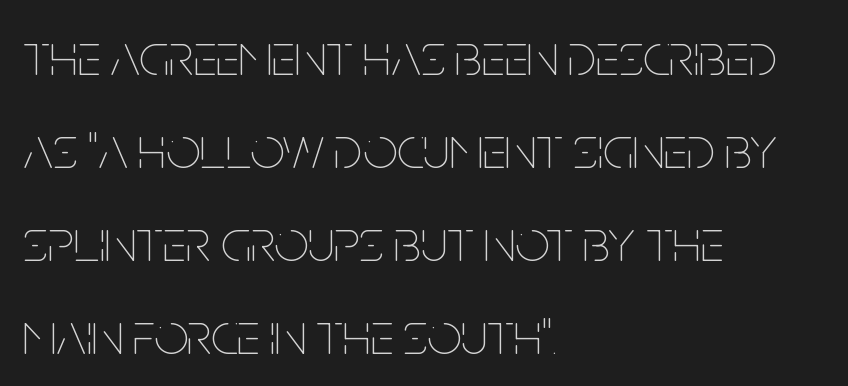
Q: Is the text bold? A: No.
Q: Is the text italic (slanted)? A: No, it is upright.
Q: Is the text underlined? A: No.
Q: How is the paragraph aligned? A: Left-aligned.
Q: Is the spacing between letters normal or unusually wide? A: Normal.
Q: Is the spacing between lines tight, normal or loose? A: Normal.
Q: Width (condensed, normal, or wide)? A: Condensed.
Q: Stroke contrast? A: Low.
Q: x-height? A: Large.
Q: Monospaced? A: No.
